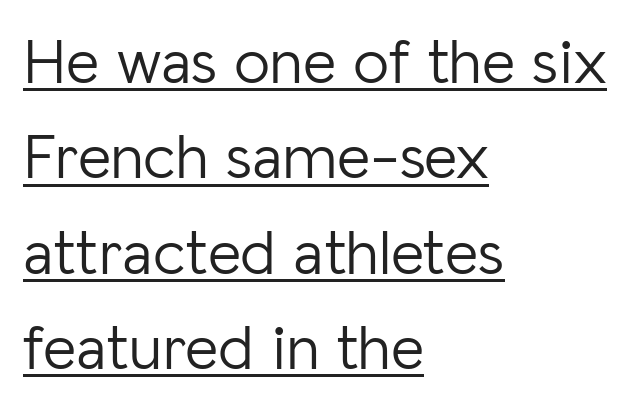
{"serif": "no", "italic": "no", "bold": "no", "weight": "light", "width": "normal", "stroke_contrast": "low", "x_height": "medium", "monospaced": "no", "underline": "yes", "align": "left", "line_spacing": "normal", "line_spacing_ratio": 1.49, "letter_spacing": "normal", "letter_spacing_em": 0.0, "glyph_px": 64}
